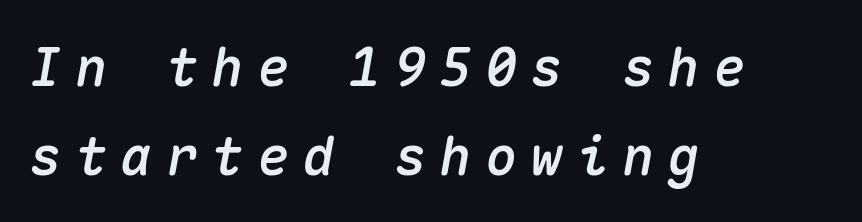
{"italic": "yes", "lean": "right", "slant_degrees": 10, "width": "normal", "stroke_contrast": "medium", "x_height": "medium", "monospaced": "yes", "underline": "no", "align": "left", "line_spacing": "normal", "line_spacing_ratio": 1.67, "letter_spacing": "wide", "letter_spacing_em": 0.26, "glyph_px": 53}
